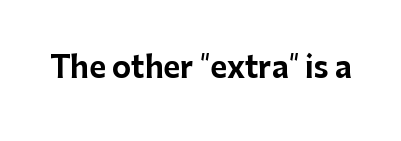
The image shows 29 px bold sans-serif type, upright; set normal letter spacing, not underlined; low stroke contrast and a medium x-height.
